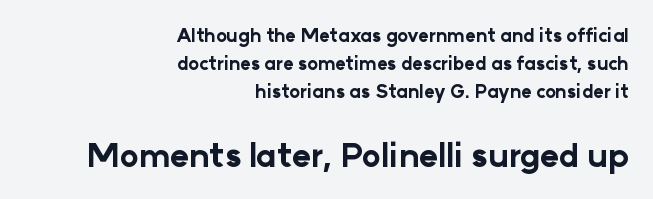
The image shows 32 px bold sans-serif type, upright; set right-aligned, normal line spacing (1.56x), normal letter spacing, not underlined; the second (bottom) block is 1.78x larger; low stroke contrast and a medium x-height.
